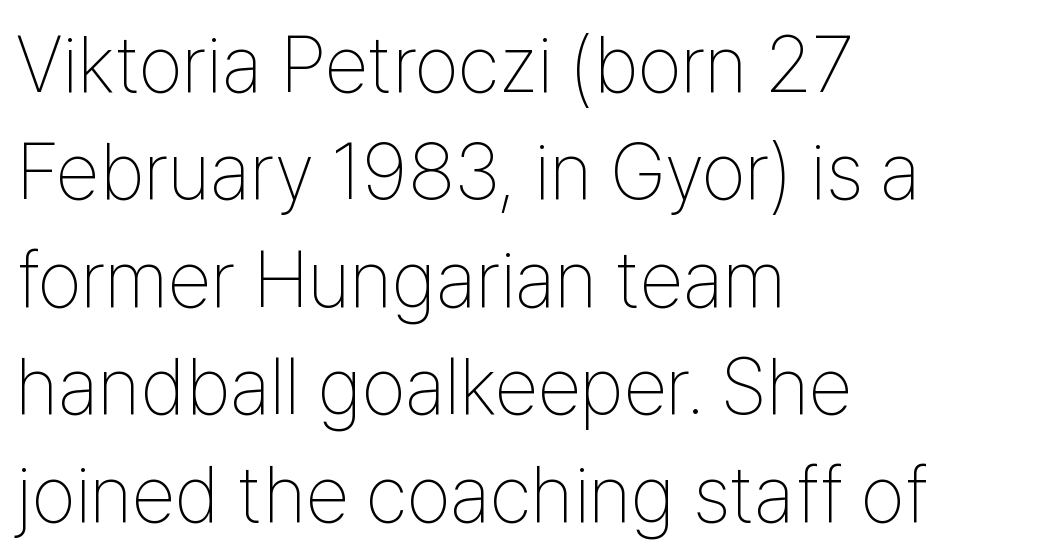
The rendering shows plain stroke endings on the letterforms — a sans-serif design. A typesetter would call this proportional, since set widths differ per character. Short and long lines alike share a common starting point at left. Stroke thickness stays within the range of a standard reading face or lighter. Inter-character spacing is left at the font's built-in metrics.
